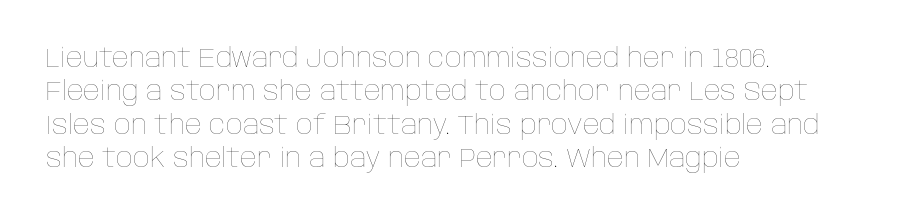
{"italic": "no", "bold": "no", "underline": "no", "align": "left", "line_spacing": "normal", "line_spacing_ratio": 1.28, "letter_spacing": "normal", "letter_spacing_em": 0.0, "glyph_px": 26}
